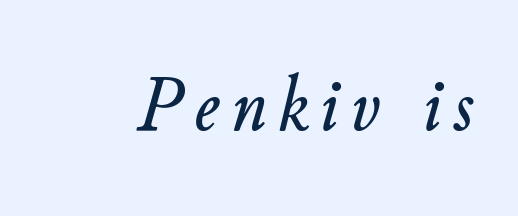
The image shows 79 px text type, italic (leaning right); set not underlined; low stroke contrast and a small x-height.
